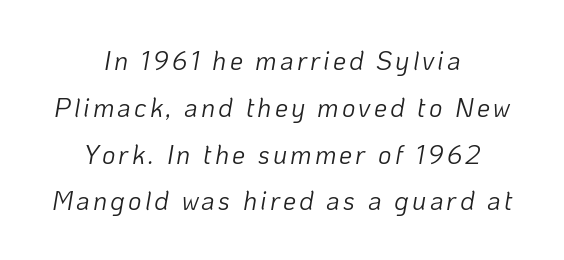
The image shows 26 px text type, italic (leaning right); set centered, line spacing 1.8x, not underlined.
